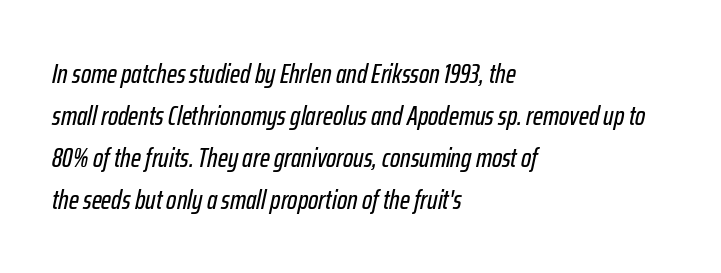
The image shows 27 px text type, italic (leaning right); set left-aligned, normal line spacing (1.55x), normal letter spacing, not underlined.
